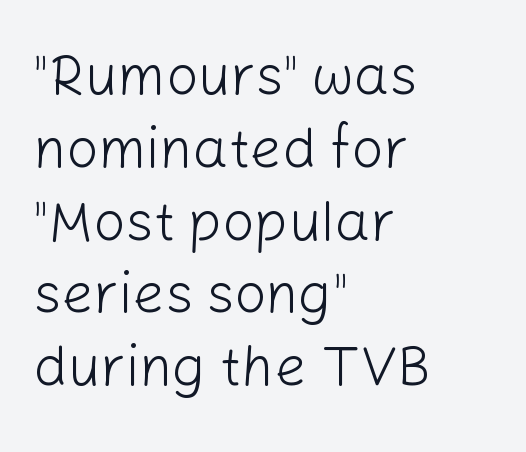
Q: Is the text bold? A: No.
Q: Is the text italic (slanted)? A: No, it is upright.
Q: Is the typeface a serif or a sans-serif typeface? A: Sans-serif.
Q: Is the text underlined? A: No.
Q: How is the paragraph aligned? A: Left-aligned.
Q: Is the spacing between letters normal or unusually wide? A: Normal.
Q: Is the spacing between lines tight, normal or loose? A: Normal.
Q: Width (condensed, normal, or wide)? A: Normal.
Q: Stroke contrast? A: Low.
Q: x-height? A: Medium.
Q: Monospaced? A: No.
